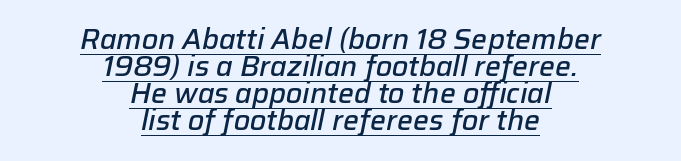
Each line is balanced around a shared central axis. Its strokes are somewhat broadened, the hallmark of semibold type. Baseline-to-baseline distance is barely more than the letter height. Tracking here is standard; glyphs follow each other at the usual distance.
